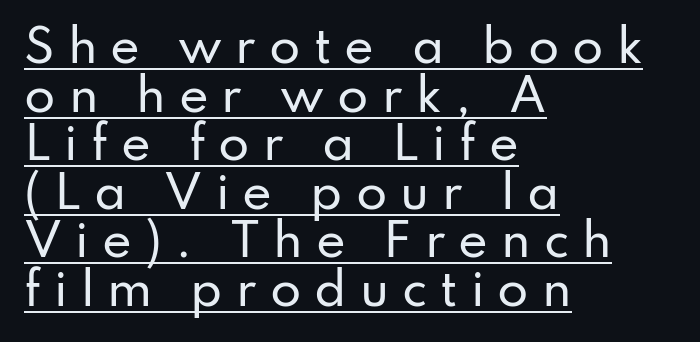
The image shows 45 px sans-serif type, upright; set left-aligned, tight line spacing (1.08x), unusually wide letter spacing (+0.29 em), underlined; low stroke contrast and a small x-height.
